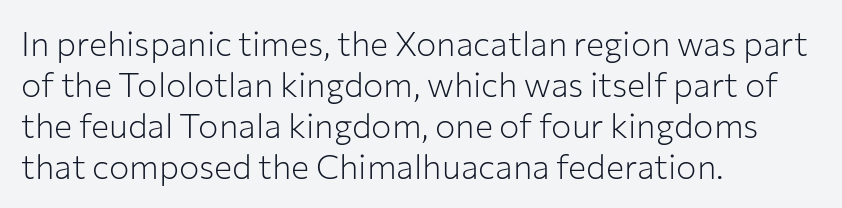
The image shows 34 px light sans-serif type, upright; set left-aligned, line spacing 1.21x, normal letter spacing, not underlined; low stroke contrast and a medium x-height.
